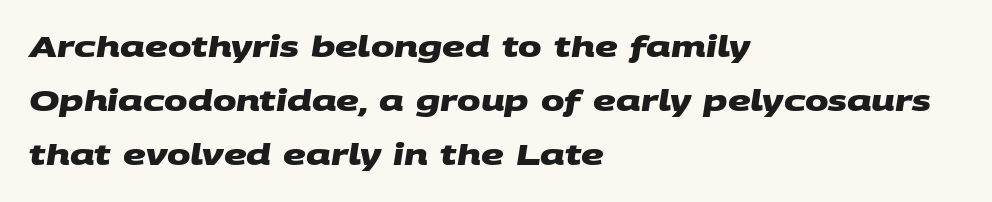
The image shows 28 px heavy, wide sans-serif type; set left-aligned, loose line spacing (1.93x), normal letter spacing, not underlined; medium stroke contrast and a large x-height.
